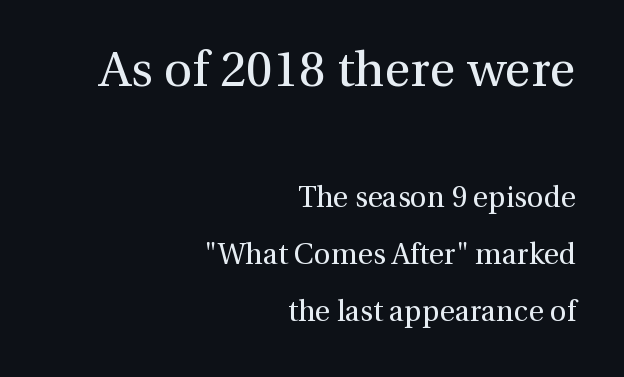
The lines are spread far apart with generous leading. The lettering stays uniformly vertical, giving the passage a roman look. Look at the tracking — it's just the regular setting, nothing added. Horizontal alignment here is rightward, an uncommon choice for prose.
